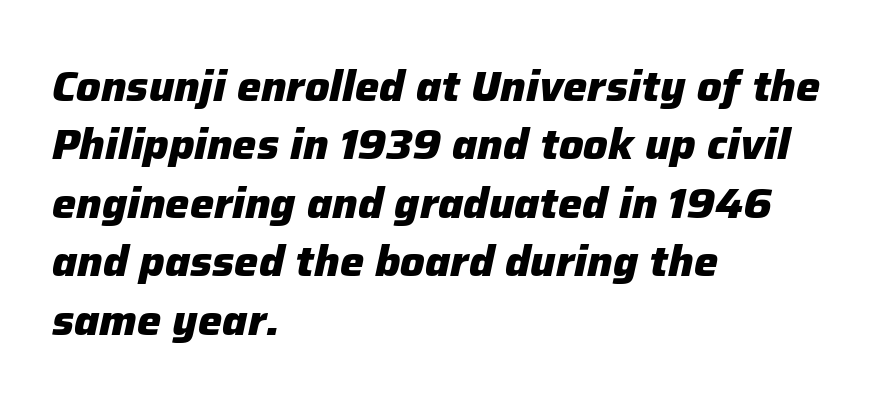
The image shows 43 px heavy type, italic (leaning right); set left-aligned, normal line spacing (1.36x), normal letter spacing, not underlined; low stroke contrast and a medium x-height.
